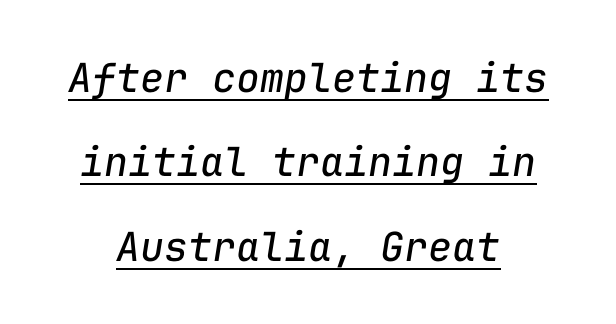
The designer dialed line spacing up above the default. Glyph-to-glyph distance matches everyday printed text. Monospaced: the letters line up in strict vertical columns. Characters are canted at an angle relative to the baseline's perpendicular.
